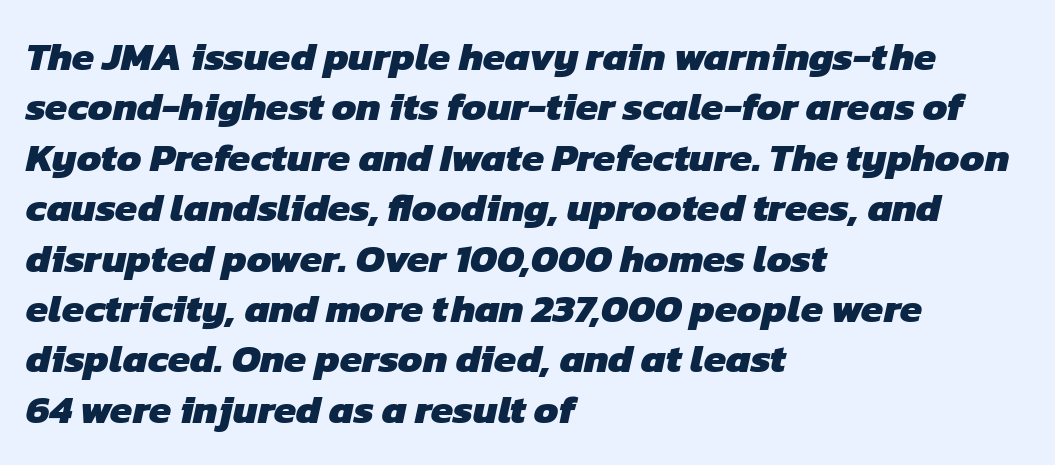
The rendering anchors every line to the left-hand side. As a designer I'd log this as weight 700, bold. The horizontal fit of the characters is conventional and even. This block has exactly the height ordinary leading produces. Proportional: the letters do not fall into vertical columns.
